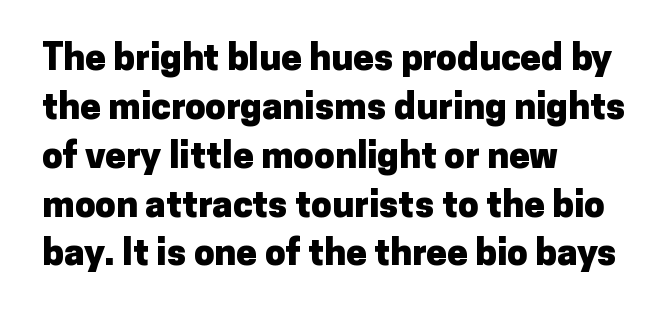
Q: Is the text bold? A: Yes.
Q: Is the text italic (slanted)? A: No, it is upright.
Q: Is the typeface a serif or a sans-serif typeface? A: Sans-serif.
Q: Is the text underlined? A: No.
Q: How is the paragraph aligned? A: Left-aligned.
Q: Is the spacing between letters normal or unusually wide? A: Normal.
Q: Is the spacing between lines tight, normal or loose? A: Normal.
Q: Width (condensed, normal, or wide)? A: Normal.
Q: Stroke contrast? A: Low.
Q: x-height? A: Medium.
Q: Monospaced? A: No.
